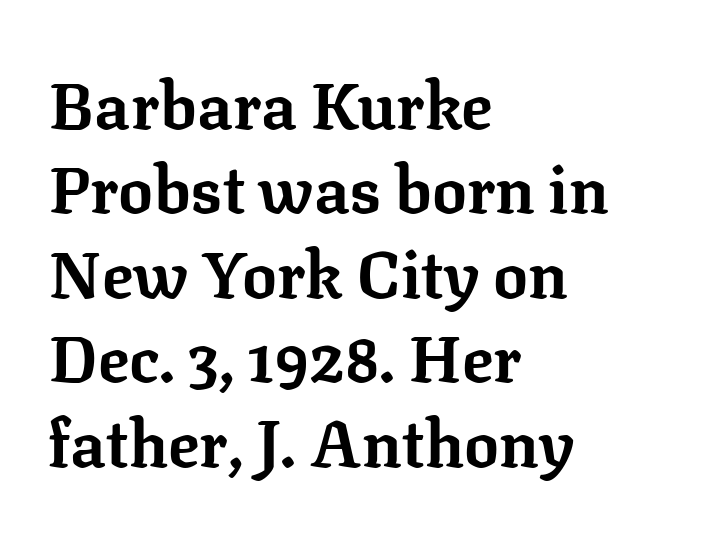
Q: Is the text bold? A: Yes.
Q: Is the text italic (slanted)? A: No, it is upright.
Q: Is the typeface a serif or a sans-serif typeface? A: Serif.
Q: Is the text underlined? A: No.
Q: How is the paragraph aligned? A: Left-aligned.
Q: Is the spacing between letters normal or unusually wide? A: Normal.
Q: Is the spacing between lines tight, normal or loose? A: Normal.
Q: Width (condensed, normal, or wide)? A: Normal.
Q: Stroke contrast? A: Low.
Q: x-height? A: Medium.
Q: Monospaced? A: No.
